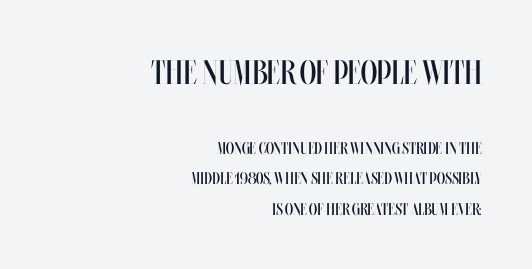
Q: Is the text bold? A: No.
Q: Is the text italic (slanted)? A: No, it is upright.
Q: Is the text underlined? A: No.
Q: How is the paragraph aligned? A: Right-aligned.
Q: Is the spacing between letters normal or unusually wide? A: Normal.
Q: Which block of text is set in a larger size, the first (top) or the second (bottom)? A: The first (top) one.
Q: Width (condensed, normal, or wide)? A: Condensed.
Q: Stroke contrast? A: Medium.
Q: x-height? A: Large.
Q: Monospaced? A: No.
